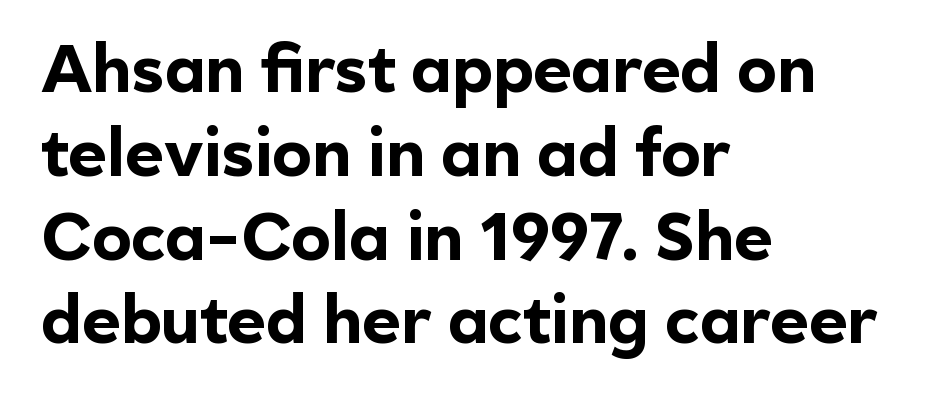
{"serif": "no", "italic": "no", "bold": "yes", "weight": "bold", "width": "normal", "x_height": "medium", "monospaced": "no", "underline": "no", "align": "left", "line_spacing": "normal", "line_spacing_ratio": 1.27, "letter_spacing": "normal", "letter_spacing_em": 0.0, "glyph_px": 66}
